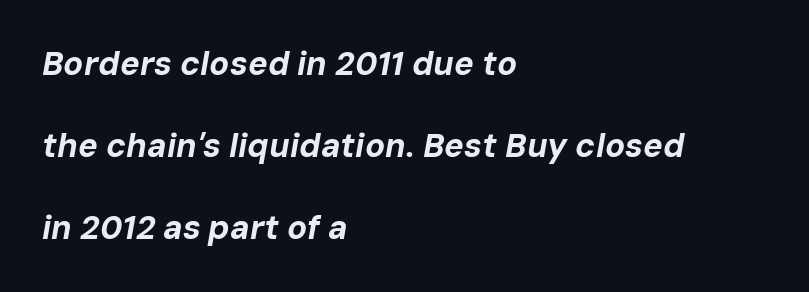
Q: Is the text bold? A: Yes.
Q: Is the text italic (slanted)? A: Yes, it leans right by about 10 degrees.
Q: Is the text underlined? A: No.
Q: How is the paragraph aligned? A: Left-aligned.
Q: Is the spacing between letters normal or unusually wide? A: Normal.
Q: Is the spacing between lines tight, normal or loose? A: Loose.
Q: Width (condensed, normal, or wide)? A: Normal.
Q: Stroke contrast? A: Low.
Q: x-height? A: Medium.
Q: Monospaced? A: No.
